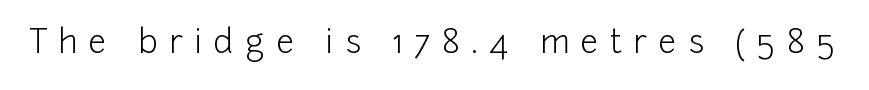
Q: Is the text bold? A: No.
Q: Is the text italic (slanted)? A: No, it is upright.
Q: Is the typeface a serif or a sans-serif typeface? A: Sans-serif.
Q: Is the text underlined? A: No.
Q: Is the spacing between letters normal or unusually wide? A: Unusually wide.
Q: Width (condensed, normal, or wide)? A: Normal.
Q: Stroke contrast? A: Low.
Q: x-height? A: Medium.
Q: Monospaced? A: No.
